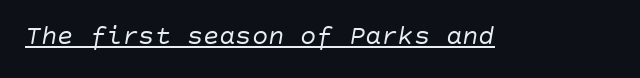
Spacing between characters is what you'd get straight out of the box. A quiet, ordinary-to-light weight characterises the typeface. A baseline rule has been typeset under these characters. In terms of posture, this sample is oblique.
